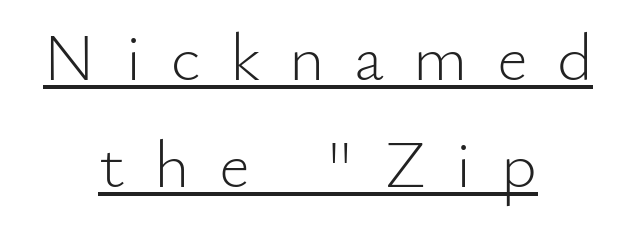
The image shows 68 px light sans-serif type, upright; set centered, normal line spacing (1.58x), unusually wide letter spacing (+0.43 em), underlined; low stroke contrast and a small x-height.
